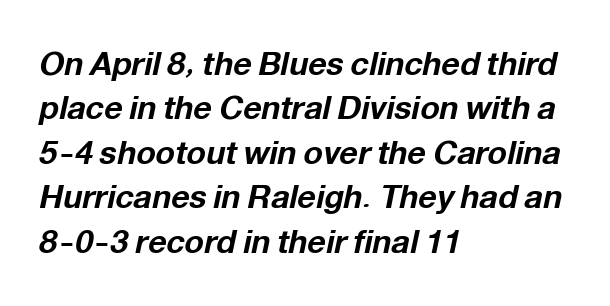
The image shows 32 px bold type, italic (leaning right); set left-aligned, normal line spacing (1.39x), normal letter spacing, not underlined; low stroke contrast and a medium x-height.
